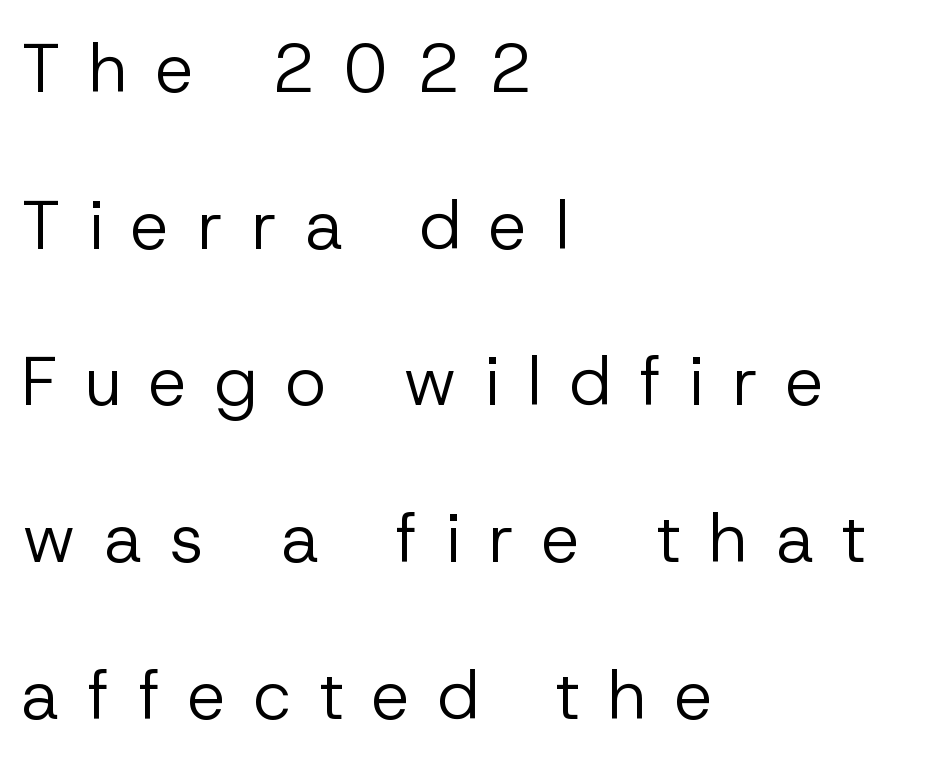
Q: Is the text bold? A: No.
Q: Is the text italic (slanted)? A: No, it is upright.
Q: Is the typeface a serif or a sans-serif typeface? A: Sans-serif.
Q: Is the text underlined? A: No.
Q: How is the paragraph aligned? A: Left-aligned.
Q: Is the spacing between letters normal or unusually wide? A: Unusually wide.
Q: Is the spacing between lines tight, normal or loose? A: Loose.
Q: Width (condensed, normal, or wide)? A: Normal.
Q: Stroke contrast? A: Low.
Q: x-height? A: Medium.
Q: Monospaced? A: No.
